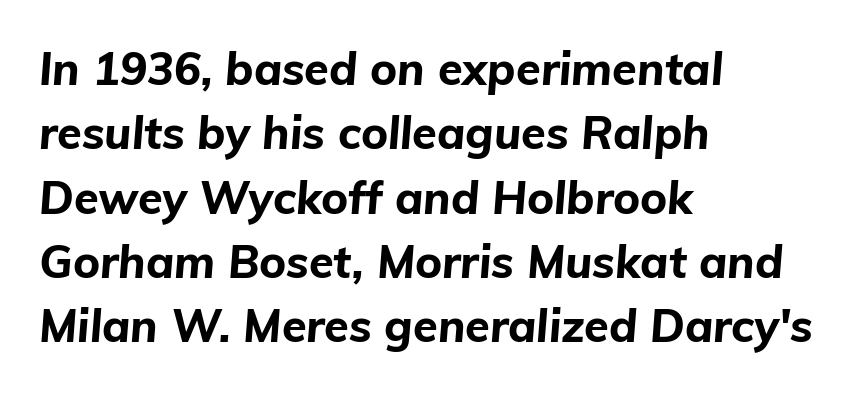
Compared with an ordinary text face, these strokes are far heavier — a full bold. Is this a fixed-width face? No — the glyphs have proportional, varying widths. The setting favours the left margin, as ordinary paragraphs usually do. Each new line begins a customary step beneath the previous one.
